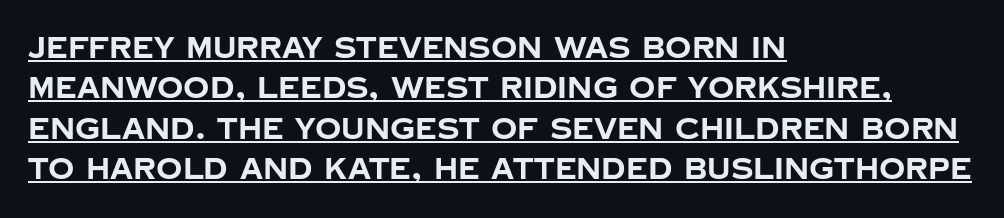
The image shows 29 px bold sans-serif type, upright; set left-aligned, normal line spacing (1.39x), normal letter spacing, underlined; low stroke contrast and a large x-height.
